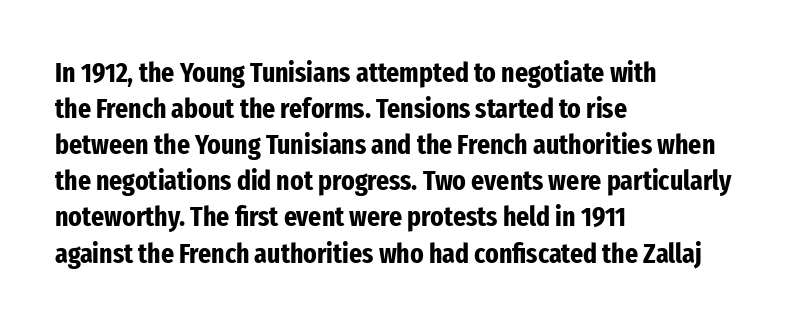
{"serif": "no", "italic": "no", "bold": "yes", "weight": "bold", "width": "condensed", "stroke_contrast": "low", "x_height": "medium", "monospaced": "no", "underline": "no", "align": "left", "line_spacing": "normal", "line_spacing_ratio": 1.29, "letter_spacing": "normal", "letter_spacing_em": 0.0, "glyph_px": 28}
